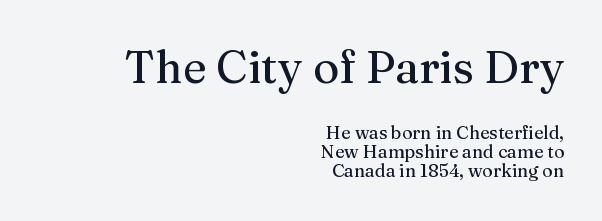
Q: Is the text italic (slanted)? A: No, it is upright.
Q: Is the typeface a serif or a sans-serif typeface? A: Serif.
Q: Is the text underlined? A: No.
Q: How is the paragraph aligned? A: Right-aligned.
Q: Is the spacing between letters normal or unusually wide? A: Normal.
Q: Is the spacing between lines tight, normal or loose? A: Tight.
Q: Which block of text is set in a larger size, the first (top) or the second (bottom)? A: The first (top) one.
Q: Width (condensed, normal, or wide)? A: Normal.
Q: Stroke contrast? A: Medium.
Q: x-height? A: Medium.
Q: Monospaced? A: No.
